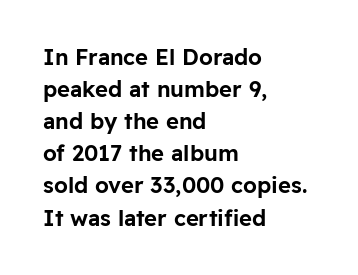
{"italic": "no", "underline": "no", "align": "left", "line_spacing": "normal", "line_spacing_ratio": 1.46, "letter_spacing": "normal", "letter_spacing_em": 0.0, "glyph_px": 22}
